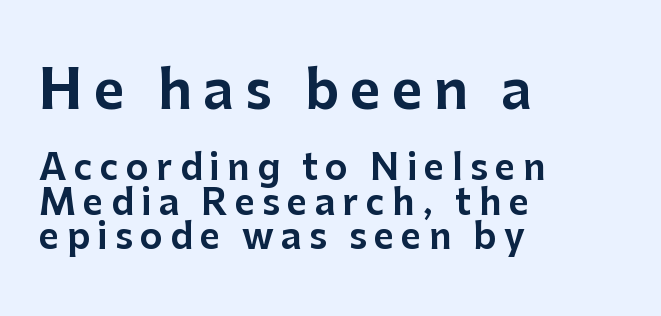
Glance below the letters and you will spot only blank space. In terms of leading, this rendering errs on the cramped side. No italicization has been applied; the sample stays upright. Typographically, this falls in the sans-serif category. Note the varied advance widths — an 'i' is clearly narrower than an 'm'. These lines have a slow, spaced-out rhythm from letter to letter.
